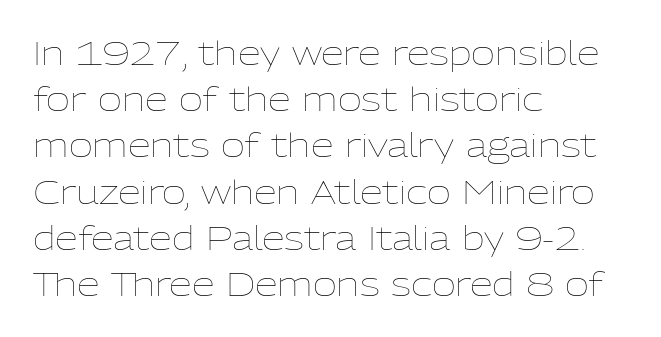
{"italic": "no", "bold": "no", "weight": "thin", "width": "normal", "stroke_contrast": "low", "x_height": "medium", "monospaced": "no", "underline": "no", "align": "left", "line_spacing": "normal", "line_spacing_ratio": 1.4, "letter_spacing": "normal", "letter_spacing_em": 0.0, "glyph_px": 33}
